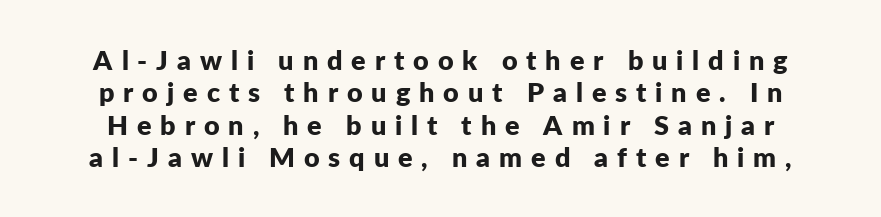
Any mark beneath the type? The region is blank. I'd describe the lettering as bold — thick and assertive. Students, note that the glyphs here are deliberately spaced far apart. Is there any slant? The stems are plumb.
